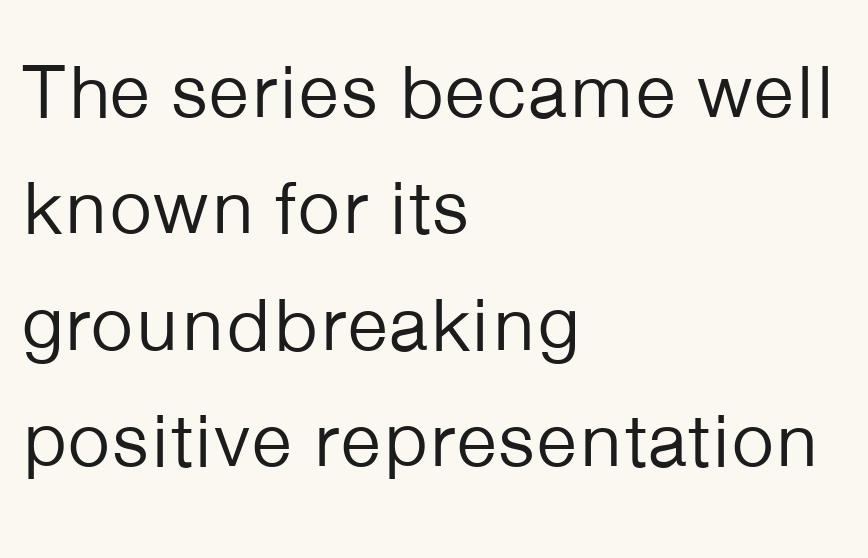
The image shows 76 px regular-weight sans-serif type, upright; set left-aligned, normal line spacing (1.53x), normal letter spacing, not underlined; low stroke contrast and a medium x-height.
